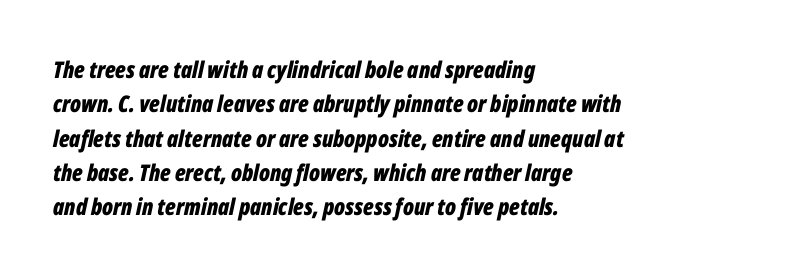
{"italic": "yes", "lean": "right", "slant_degrees": 12, "bold": "yes", "underline": "no", "align": "left", "line_spacing": "normal", "line_spacing_ratio": 1.49, "letter_spacing": "normal", "letter_spacing_em": 0.0, "glyph_px": 23}
